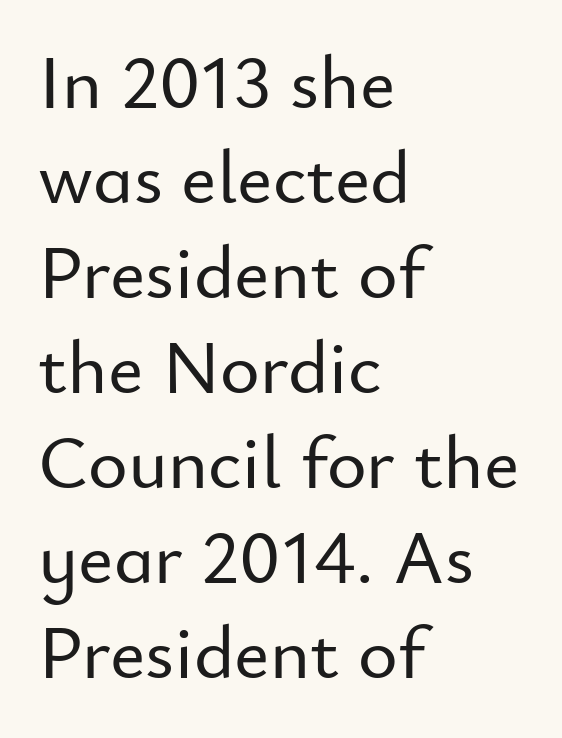
Q: Is the text italic (slanted)? A: No, it is upright.
Q: Is the typeface a serif or a sans-serif typeface? A: Sans-serif.
Q: Is the text underlined? A: No.
Q: How is the paragraph aligned? A: Left-aligned.
Q: Is the spacing between letters normal or unusually wide? A: Normal.
Q: Is the spacing between lines tight, normal or loose? A: Normal.
Q: Width (condensed, normal, or wide)? A: Normal.
Q: Stroke contrast? A: Low.
Q: x-height? A: Small.
Q: Monospaced? A: No.
